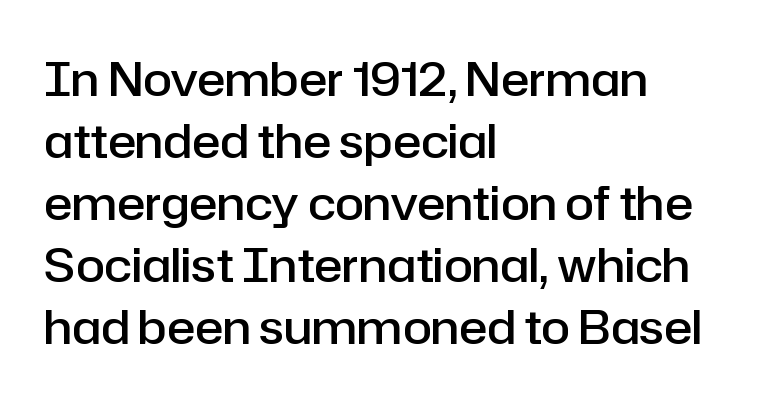
Alignment: flush left. This is sans-serif lettering, the kind often seen on screens and signage. The type is set solid horizontally, with unmodified tracking. Bold? Not quite — semibold, heavier than regular but stopping short.
